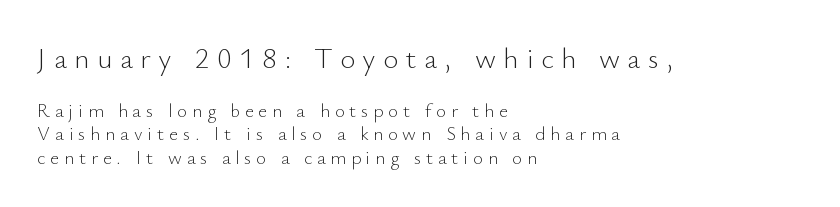
Q: Is the text bold? A: No.
Q: Is the text italic (slanted)? A: No, it is upright.
Q: Is the typeface a serif or a sans-serif typeface? A: Sans-serif.
Q: Is the text underlined? A: No.
Q: How is the paragraph aligned? A: Left-aligned.
Q: Is the spacing between letters normal or unusually wide? A: Unusually wide.
Q: Which block of text is set in a larger size, the first (top) or the second (bottom)? A: The first (top) one.
Q: Width (condensed, normal, or wide)? A: Normal.
Q: Stroke contrast? A: Low.
Q: x-height? A: Small.
Q: Monospaced? A: No.
